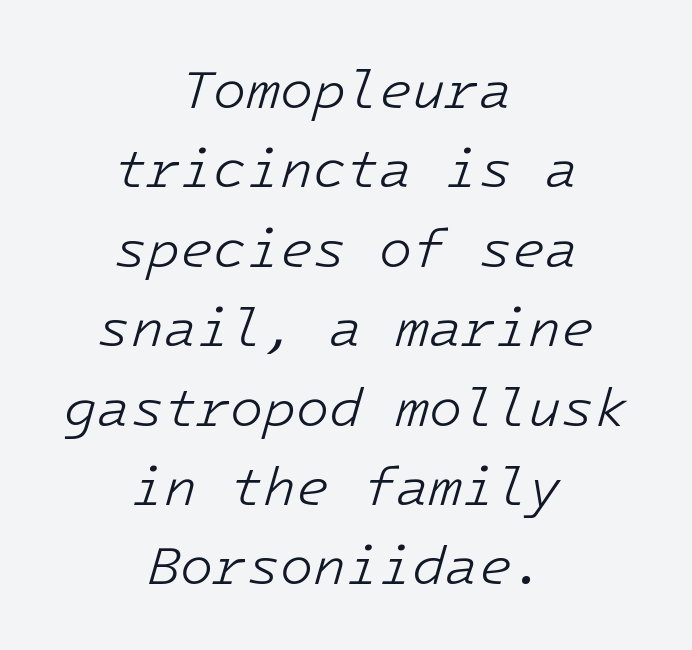
Q: Is the text bold? A: No.
Q: Is the text italic (slanted)? A: Yes, it leans right by about 16 degrees.
Q: Is the text underlined? A: No.
Q: How is the paragraph aligned? A: Centered.
Q: Is the spacing between letters normal or unusually wide? A: Normal.
Q: Is the spacing between lines tight, normal or loose? A: Normal.
Q: Width (condensed, normal, or wide)? A: Normal.
Q: Stroke contrast? A: Low.
Q: x-height? A: Medium.
